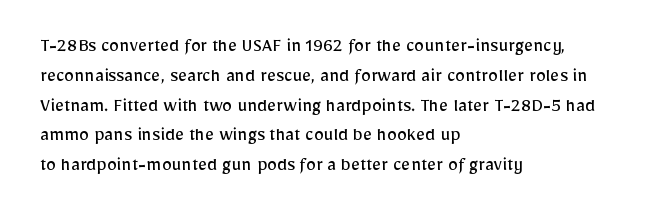
Rule under the text: the space is simply empty. Upright lettering throughout. This rendering leaves character spacing at its baseline value. If you drew a ruler down the left edge, every line would touch it. Is there much room between lines? A standard amount, neither cramped nor airy. This reads as an unemphasized weight, regular at the heaviest.
